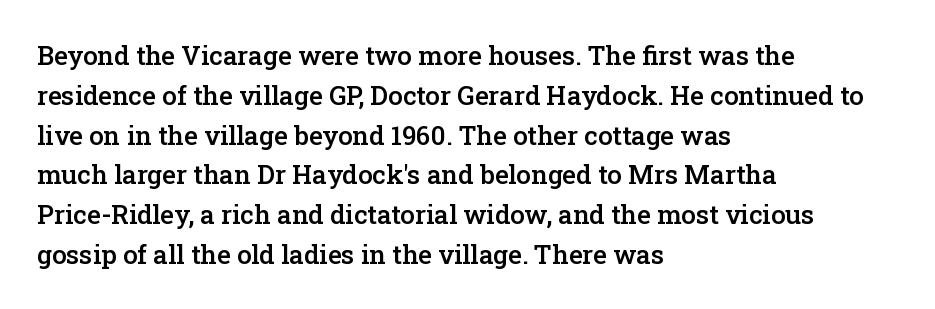
The image shows 26 px text type, upright; set left-aligned, normal line spacing (1.53x), normal letter spacing, not underlined.
